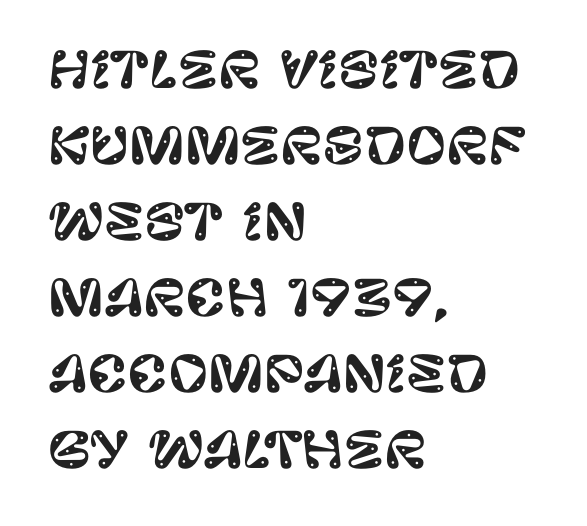
Note: no serifs on the glyphs. Descenders are the only things crossing below the line. If you drew a ruler down the left edge, every line would touch it.
